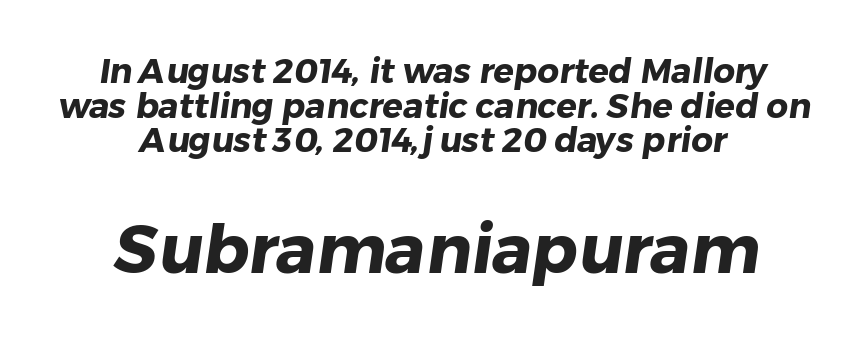
{"serif": "no", "bold": "yes", "weight": "heavy", "width": "normal", "stroke_contrast": "low", "x_height": "medium", "monospaced": "no", "underline": "no", "align": "center", "line_spacing": "tight", "line_spacing_ratio": 1.02, "letter_spacing": "normal", "letter_spacing_em": 0.0, "larger_block": "second", "size_ratio": 1.97, "glyph_px": 67}
